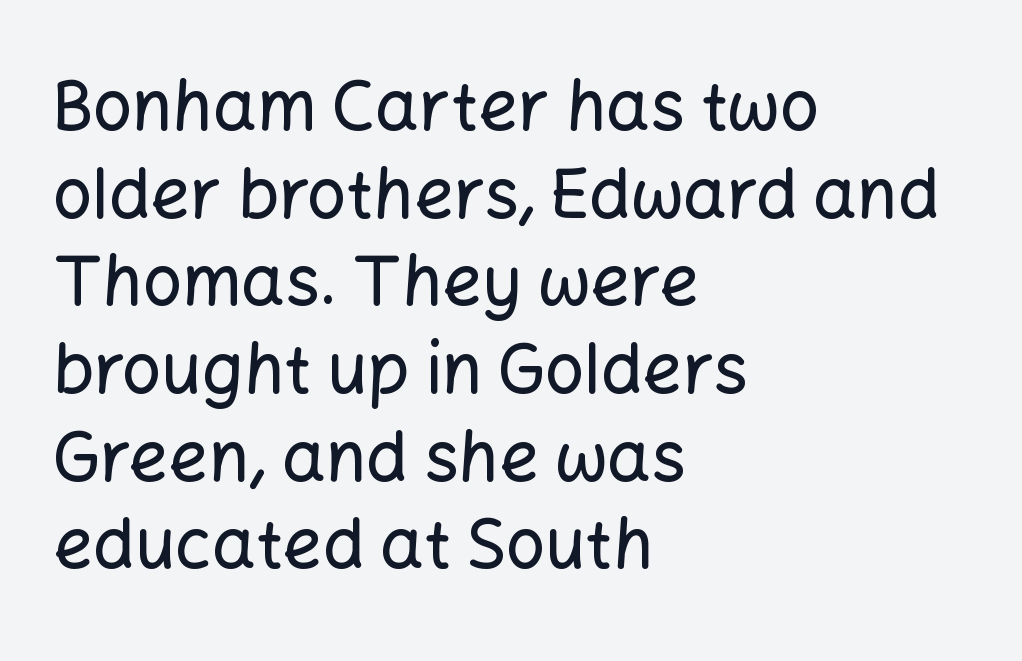
The image shows 69 px sans-serif type, upright; set left-aligned, normal line spacing (1.27x), normal letter spacing, not underlined; low stroke contrast and a medium x-height.
